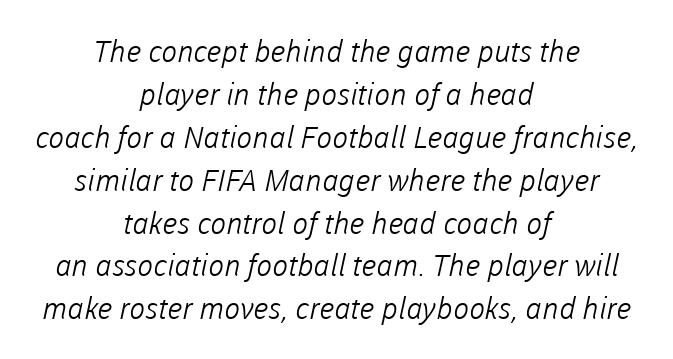
This sample uses a sans-serif face. The baseline area is clear. The vertical gap from one line to the next is medium. Proportional: the letters do not fall into vertical columns. The rendering keeps characters at their native spacing. Each stroke keeps to a modest, everyday thickness or less.
